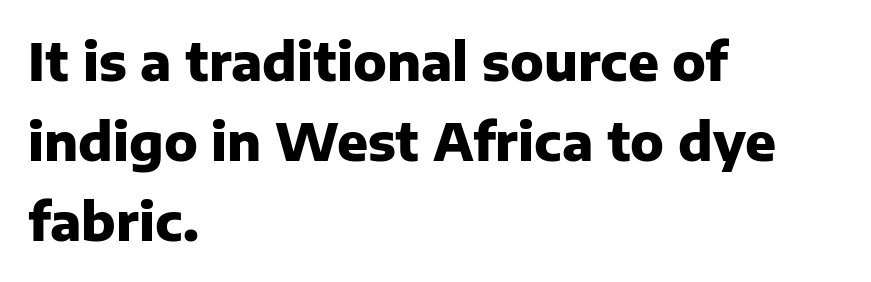
Q: Is the text bold? A: Yes.
Q: Is the text italic (slanted)? A: No, it is upright.
Q: Is the typeface a serif or a sans-serif typeface? A: Sans-serif.
Q: Is the text underlined? A: No.
Q: How is the paragraph aligned? A: Left-aligned.
Q: Is the spacing between letters normal or unusually wide? A: Normal.
Q: Is the spacing between lines tight, normal or loose? A: Normal.
Q: Width (condensed, normal, or wide)? A: Normal.
Q: Stroke contrast? A: Low.
Q: x-height? A: Medium.
Q: Monospaced? A: No.
